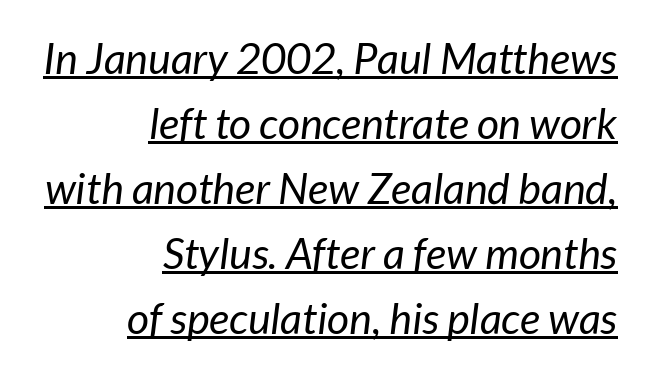
How would I describe the line gaps? Plain and ordinary. The words here are underlined. No letter is thick-stroked: the sample isn't bold. You could not count columns in this text — the font is proportionally spaced. Here the glyphs are tracked normally, forming tight word shapes. Visually the block forms a straight wall on the right and a jagged coastline on the left.
